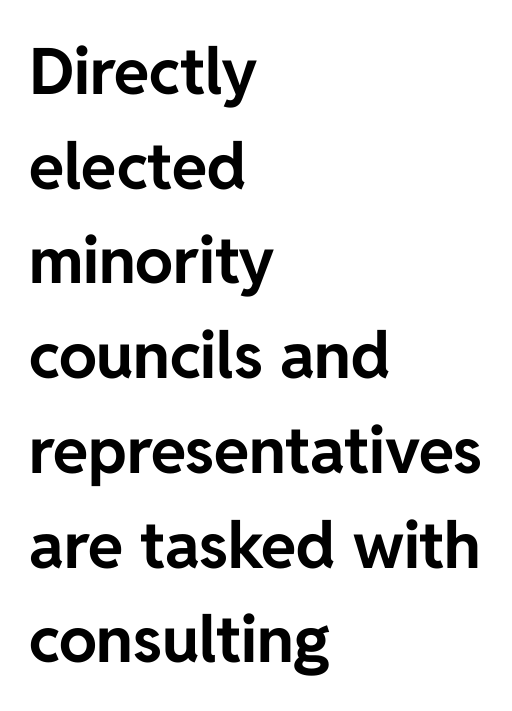
{"serif": "no", "italic": "no", "bold": "yes", "weight": "bold", "width": "normal", "stroke_contrast": "low", "x_height": "medium", "monospaced": "no", "underline": "no", "align": "left", "line_spacing": "normal", "line_spacing_ratio": 1.48, "letter_spacing": "normal", "letter_spacing_em": 0.0, "glyph_px": 64}
